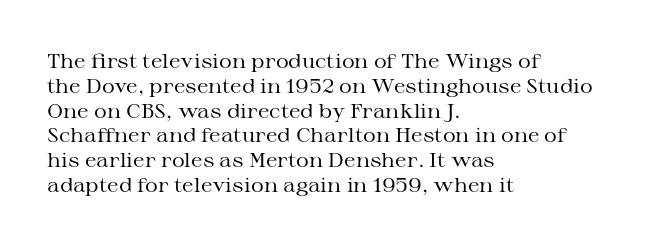
Each stroke keeps to a modest, everyday thickness or less. The type is set solid horizontally, with unmodified tracking. Italic: no, the glyphs are upright roman. In CSS terms this would be text-align: left.
